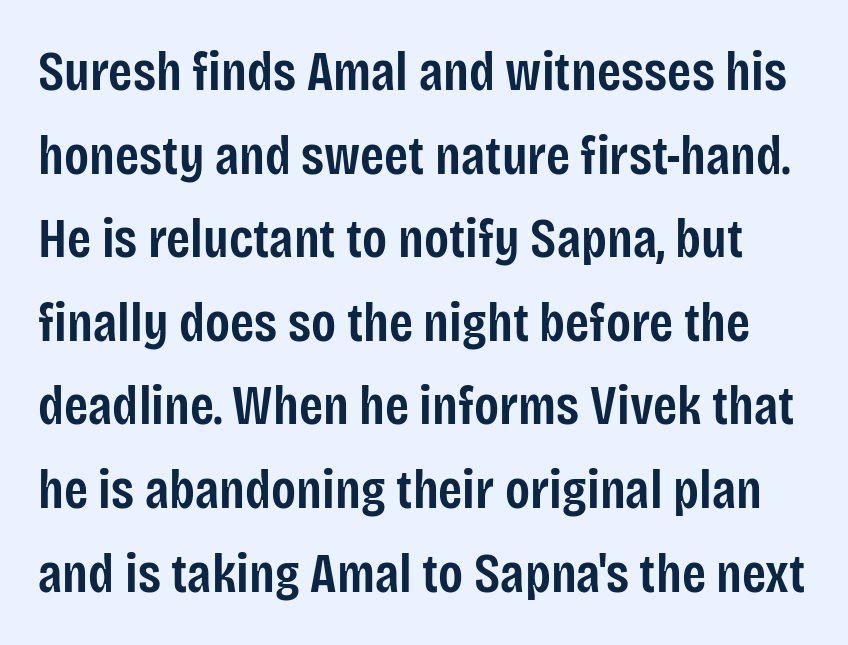
Each glyph is drawn with semibold strokes, heavier than normal yet not fully bold. Default kerning and tracking; the words read as compact shapes. Interline gaps are of average width in this sample. The typography opts for an upright posture over an oblique one.
